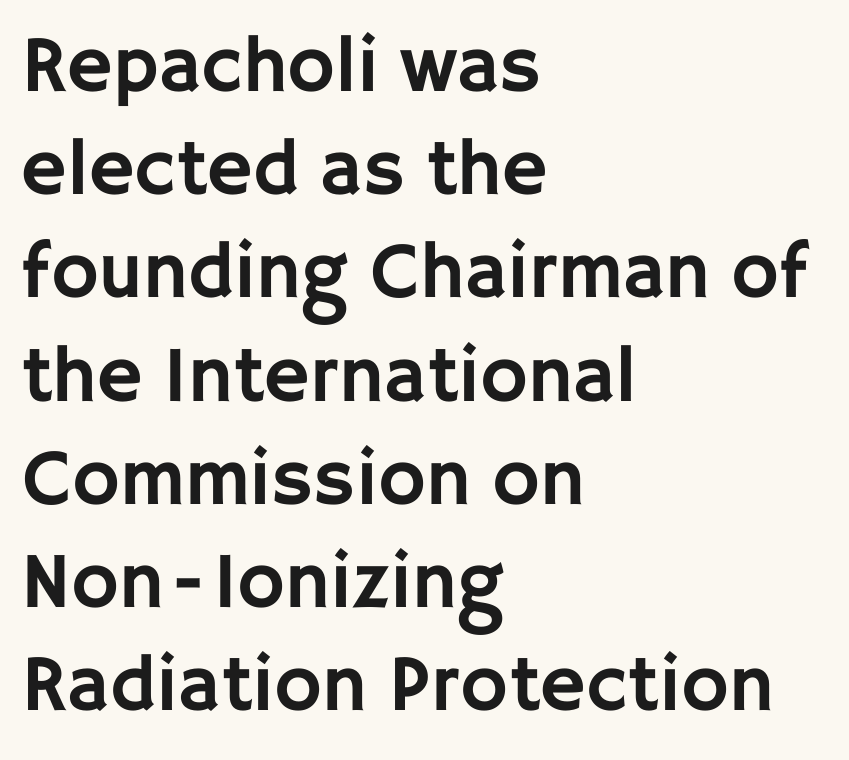
{"serif": "no", "italic": "no", "width": "normal", "stroke_contrast": "low", "x_height": "large", "monospaced": "no", "underline": "no", "align": "left", "line_spacing": "normal", "line_spacing_ratio": 1.29, "letter_spacing": "normal", "letter_spacing_em": 0.0, "glyph_px": 80}
